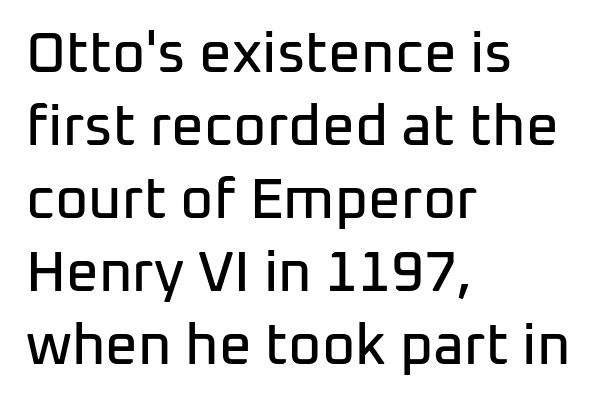
Q: Is the text italic (slanted)? A: No, it is upright.
Q: Is the typeface a serif or a sans-serif typeface? A: Sans-serif.
Q: Is the text underlined? A: No.
Q: How is the paragraph aligned? A: Left-aligned.
Q: Is the spacing between letters normal or unusually wide? A: Normal.
Q: Is the spacing between lines tight, normal or loose? A: Normal.
Q: Width (condensed, normal, or wide)? A: Normal.
Q: Stroke contrast? A: Low.
Q: x-height? A: Medium.
Q: Monospaced? A: No.
